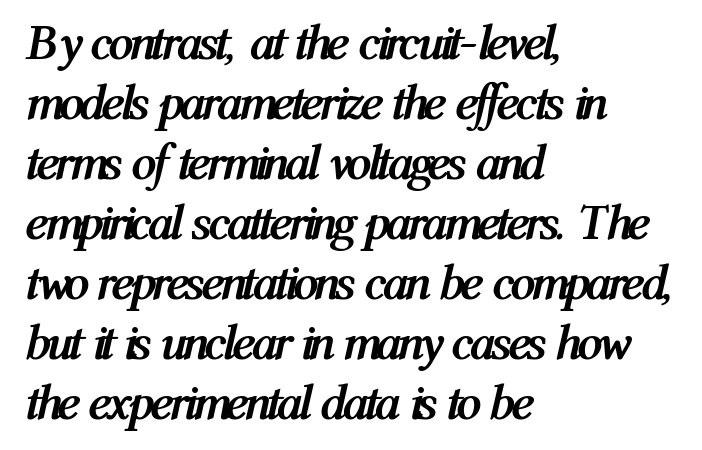
Q: Is the text bold? A: Yes.
Q: Is the text italic (slanted)? A: Yes, it leans right by about 12 degrees.
Q: Is the text underlined? A: No.
Q: How is the paragraph aligned? A: Left-aligned.
Q: Is the spacing between letters normal or unusually wide? A: Normal.
Q: Width (condensed, normal, or wide)? A: Condensed.
Q: Stroke contrast? A: Medium.
Q: x-height? A: Medium.
Q: Monospaced? A: No.
